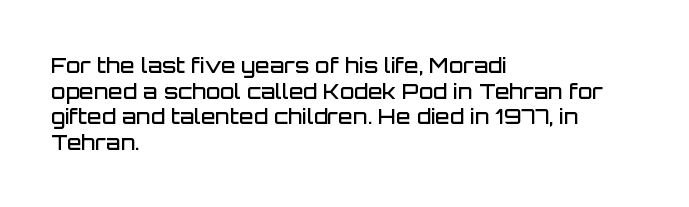
Nobody drew a line under any word here. The letters stand straight up with perfectly vertical stems. Emphasis by weight is partial: semibold. Nobody touched the tracking dial on this one. Compared with a centered layout, this one pins lines to the left instead.
